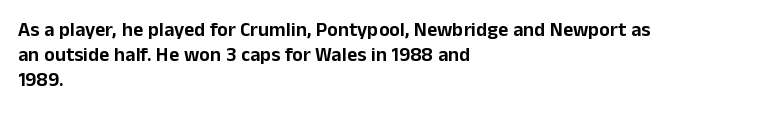
The image shows 20 px text type, upright; set left-aligned, normal line spacing (1.26x), normal letter spacing, not underlined.
